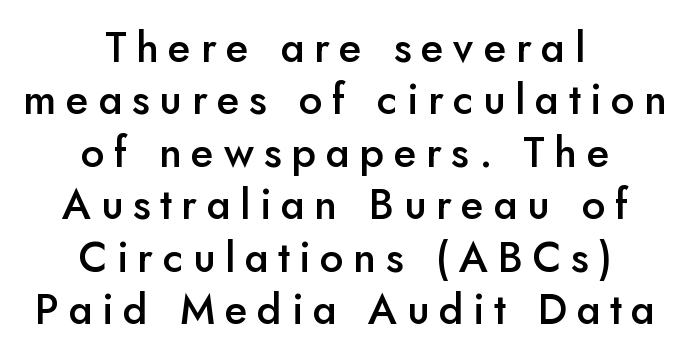
Horizontal alignment here is central, giving a formal, balanced look. These lines are rendered in a variable-pitch font. Does extra space separate the letters? Yes, quite a lot of it. The font family rendered here belongs to the sans-serif group. The specimen omits any rule beneath the text block's lines.
